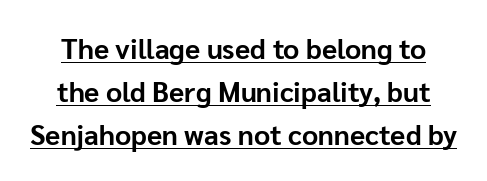
{"serif": "no", "italic": "no", "bold": "yes", "weight": "bold", "width": "normal", "stroke_contrast": "low", "x_height": "medium", "monospaced": "no", "underline": "yes", "line_spacing": "normal", "line_spacing_ratio": 1.53, "letter_spacing": "normal", "letter_spacing_em": 0.0, "glyph_px": 28}
